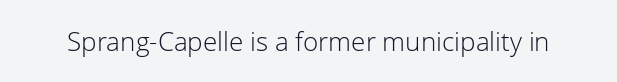
Q: Is the text bold? A: No.
Q: Is the text italic (slanted)? A: No, it is upright.
Q: Is the text underlined? A: No.
Q: Is the spacing between letters normal or unusually wide? A: Normal.
